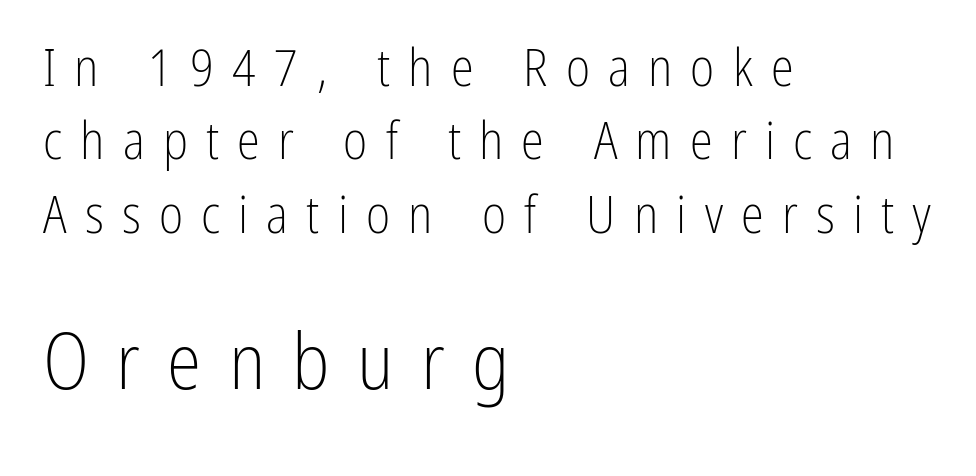
You could not count columns in this text — the font is proportionally spaced. In CSS terms this would be text-align: left. Larger block? The one below; the one above is distinctly smaller. Vertical stems look standard width or narrower in stroke. The line-height multiplier appears to be the usual default. To sum up the face: it is a sans, with no serifs.
